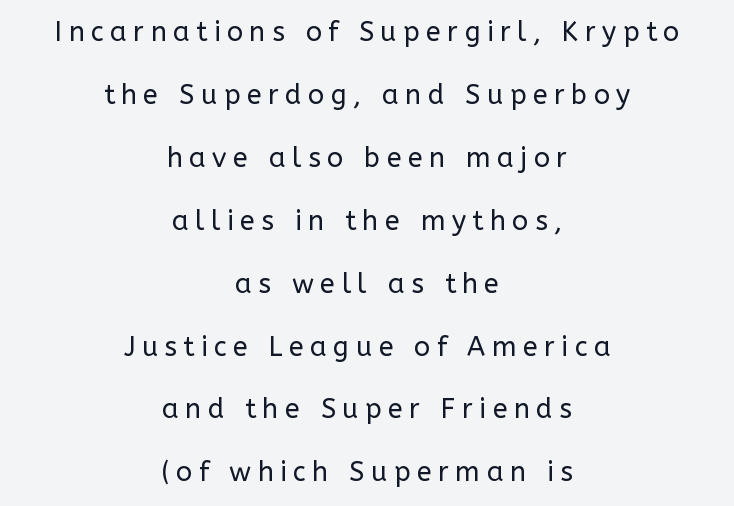
What stands out about the letter spacing? Its width — letters are far apart. Does the copy run flush right? No — it is centered line by line. Quick note: underline off. The block of text is sparse from top to bottom, with ample space between rows. Stems here are at most as thick as an everyday book face.
